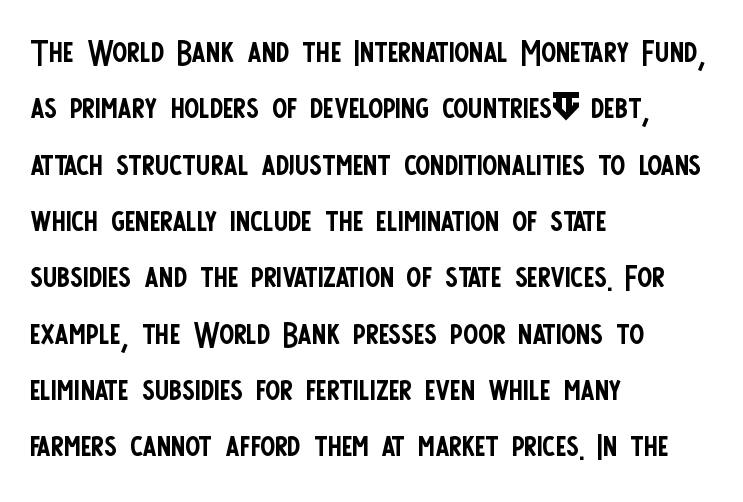
Compared with a typical body face, this is equally light or lighter still. Standard letterfit; no display-style spreading of the glyphs. In terms of posture, this sample is upright. Successive baselines arrive at the customary interval. You could not count columns in this text — the font is proportionally spaced.
